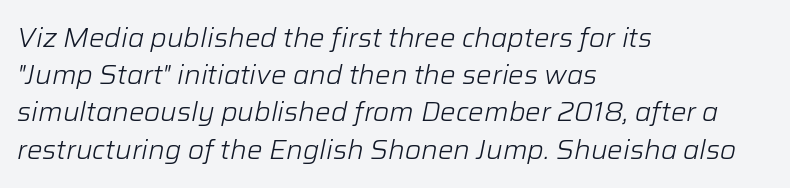
{"italic": "yes", "lean": "right", "slant_degrees": 12, "bold": "no", "underline": "no", "align": "left", "line_spacing": "normal", "line_spacing_ratio": 1.43, "letter_spacing": "normal", "letter_spacing_em": 0.0, "glyph_px": 26}
